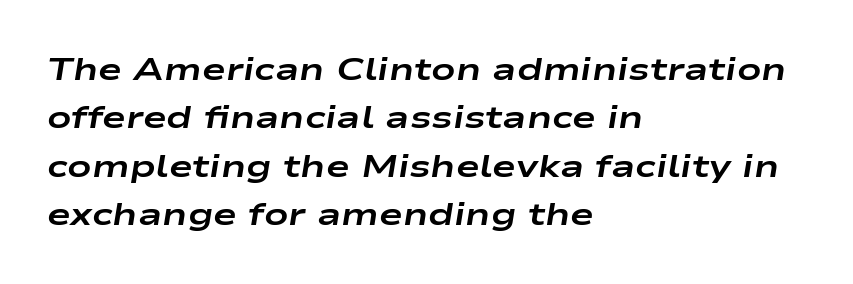
Set as a true bold cut, around the 700 mark. The type is set solid horizontally, with unmodified tracking. The passage shown leans; its letterforms are oblique. The compositor pushed each line to the left boundary.
